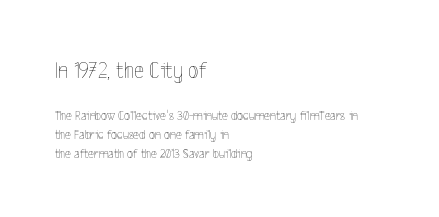
{"italic": "no", "bold": "no", "underline": "no", "align": "left", "line_spacing": "normal", "line_spacing_ratio": 1.34, "letter_spacing": "normal", "letter_spacing_em": 0.0, "larger_block": "first", "size_ratio": 1.71, "glyph_px": 24}
